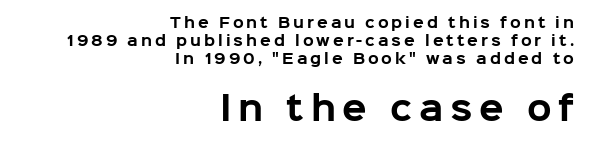
Q: Is the text bold? A: Yes.
Q: Is the text italic (slanted)? A: No, it is upright.
Q: Is the typeface a serif or a sans-serif typeface? A: Sans-serif.
Q: Is the text underlined? A: No.
Q: How is the paragraph aligned? A: Right-aligned.
Q: Is the spacing between letters normal or unusually wide? A: Unusually wide.
Q: Is the spacing between lines tight, normal or loose? A: Normal.
Q: Which block of text is set in a larger size, the first (top) or the second (bottom)? A: The second (bottom) one.
Q: Width (condensed, normal, or wide)? A: Normal.
Q: Stroke contrast? A: Low.
Q: x-height? A: Medium.
Q: Monospaced? A: No.
